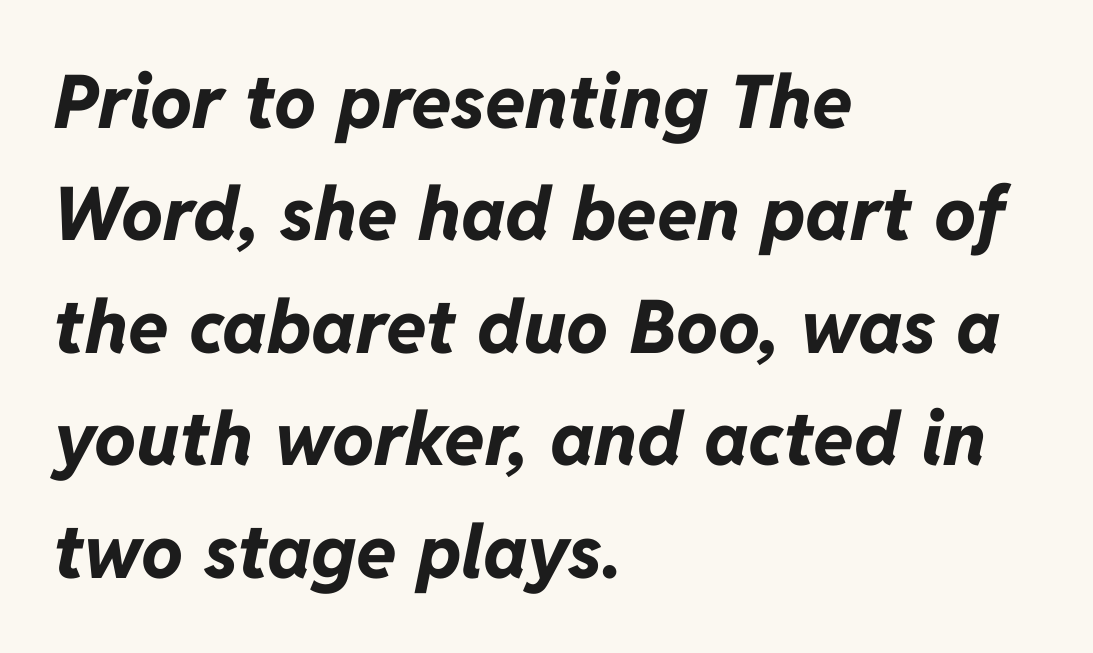
The image shows 74 px bold type, italic (leaning right); set left-aligned, normal line spacing (1.52x), normal letter spacing, not underlined; low stroke contrast and a medium x-height.
